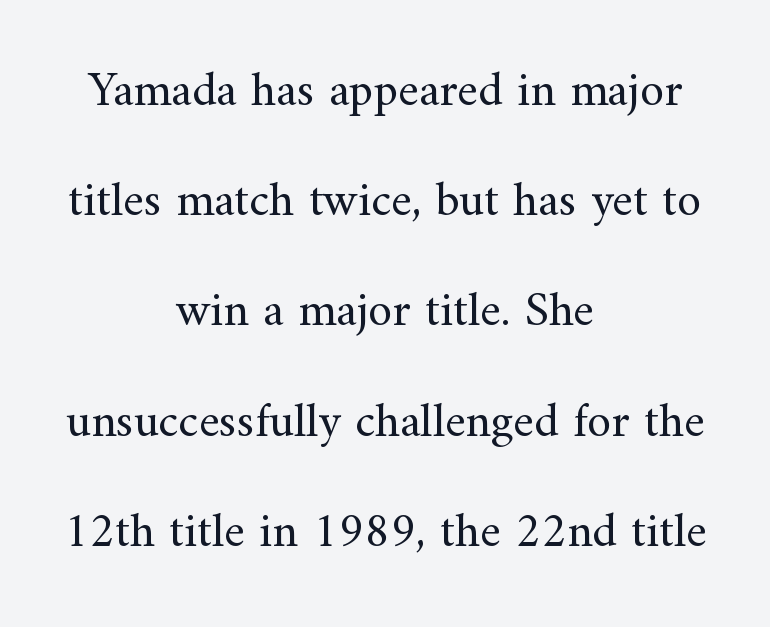
Q: Is the text bold? A: No.
Q: Is the text italic (slanted)? A: No, it is upright.
Q: Is the typeface a serif or a sans-serif typeface? A: Serif.
Q: Is the text underlined? A: No.
Q: How is the paragraph aligned? A: Centered.
Q: Is the spacing between letters normal or unusually wide? A: Normal.
Q: Is the spacing between lines tight, normal or loose? A: Loose.
Q: Width (condensed, normal, or wide)? A: Normal.
Q: Stroke contrast? A: Medium.
Q: x-height? A: Small.
Q: Monospaced? A: No.
